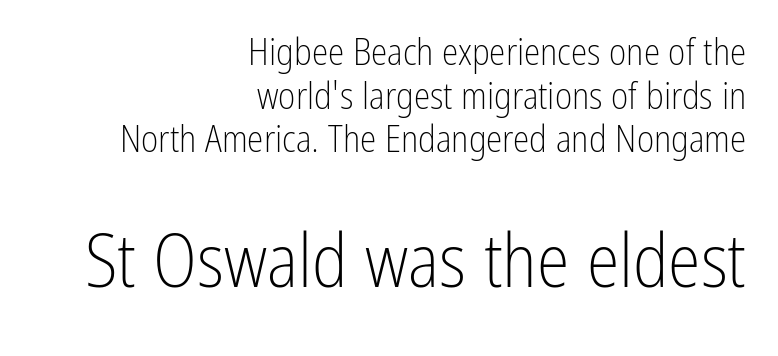
Layout note: lines flush right. The characters display no serif detailing; their extremities are plain. Has an underline been added? It has not. Default kerning and tracking; the words read as compact shapes. Think of a printed novel: that variable character pitch is what you see here. In terms of posture, this sample is upright.
